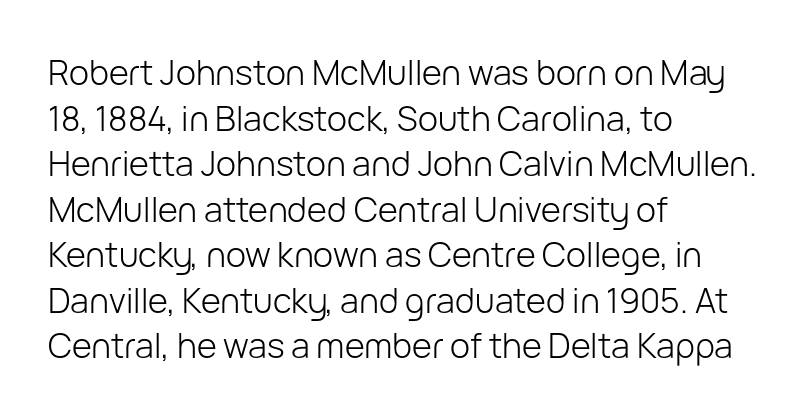
There is no visible air inserted between adjacent glyphs. Think of a printed novel: that variable character pitch is what you see here. Successive baselines arrive at the customary interval. This is sans-serif lettering, the kind often seen on screens and signage.
